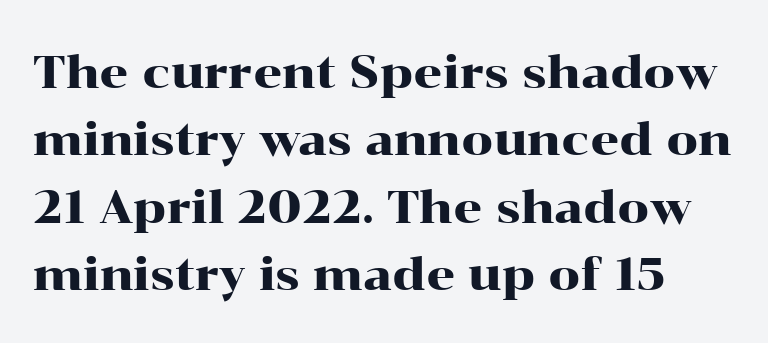
Q: Is the text italic (slanted)? A: No, it is upright.
Q: Is the typeface a serif or a sans-serif typeface? A: Serif.
Q: Is the text underlined? A: No.
Q: Is the spacing between letters normal or unusually wide? A: Normal.
Q: Is the spacing between lines tight, normal or loose? A: Normal.
Q: Width (condensed, normal, or wide)? A: Wide.
Q: Stroke contrast? A: High.
Q: x-height? A: Medium.
Q: Monospaced? A: No.
